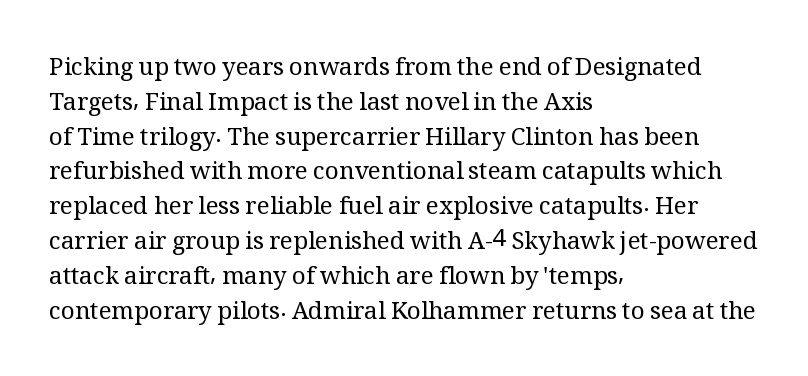
{"italic": "no", "bold": "no", "underline": "no", "align": "left", "line_spacing": "normal", "line_spacing_ratio": 1.45, "letter_spacing": "normal", "letter_spacing_em": 0.0, "glyph_px": 24}
